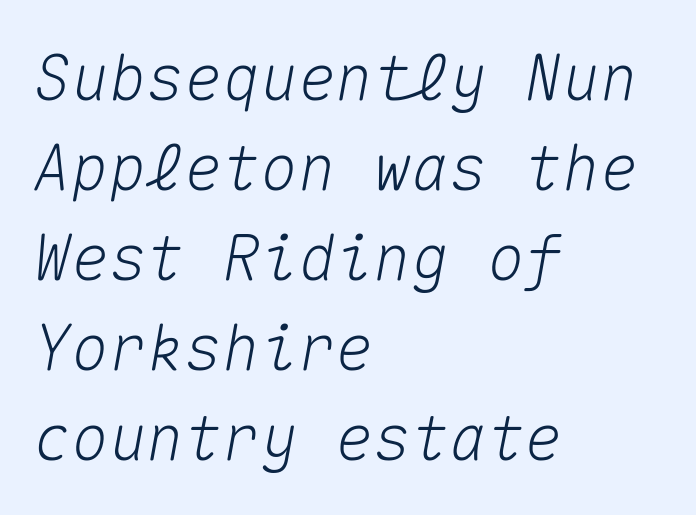
{"italic": "yes", "lean": "right", "slant_degrees": 10, "width": "normal", "stroke_contrast": "medium", "x_height": "medium", "monospaced": "yes", "underline": "no", "align": "left", "line_spacing": "normal", "line_spacing_ratio": 1.43, "letter_spacing": "normal", "letter_spacing_em": 0.0, "glyph_px": 63}
